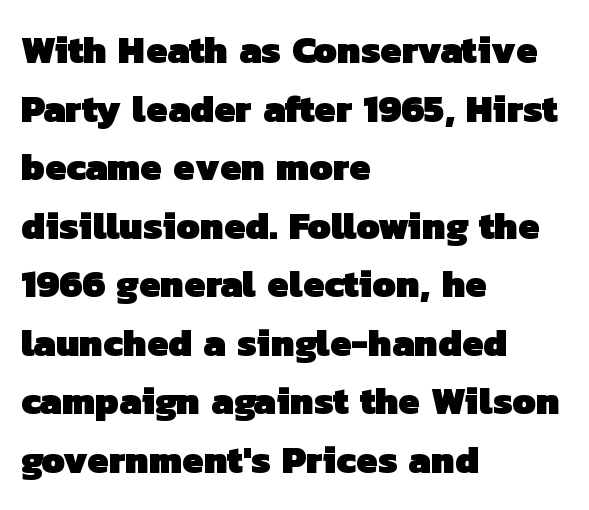
The image shows 38 px heavy sans-serif type; set left-aligned, normal line spacing (1.54x), normal letter spacing, not underlined; low stroke contrast and a medium x-height.
